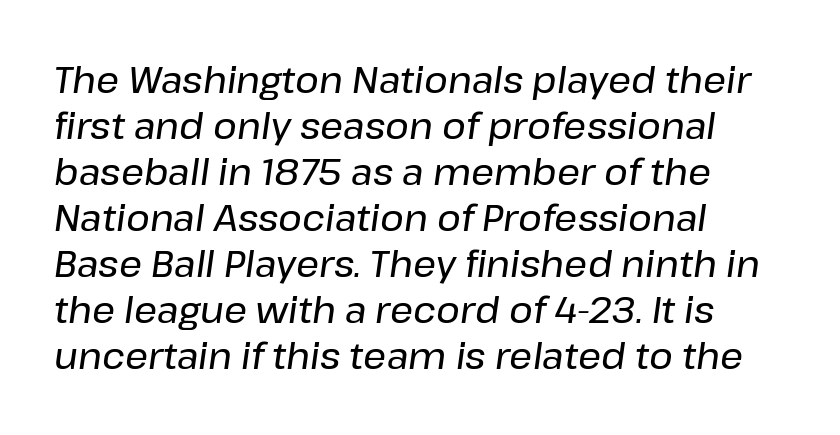
The passage shown has conventional tracking throughout. Decoration check: the copy has no underline. In terms of posture, this sample is oblique. Quick note: interline space is typical.
